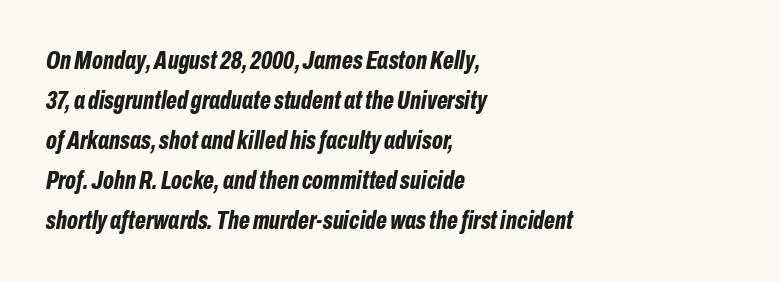
Words appear dense and cohesive because spacing is normal. The rendering anchors every line to the left-hand side. I'd describe the lettering as bold — thick and assertive. Looking at the ascenders, they clearly lean.
